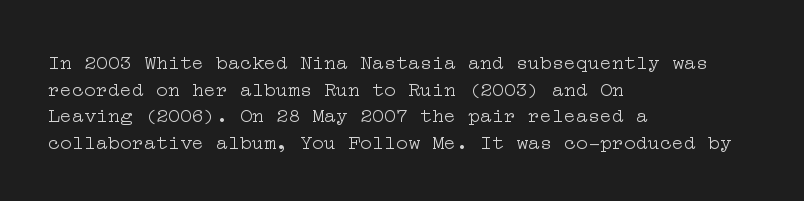
Q: Is the text bold? A: No.
Q: Is the text italic (slanted)? A: No, it is upright.
Q: Is the text underlined? A: No.
Q: How is the paragraph aligned? A: Left-aligned.
Q: Is the spacing between letters normal or unusually wide? A: Normal.
Q: Is the spacing between lines tight, normal or loose? A: Normal.
